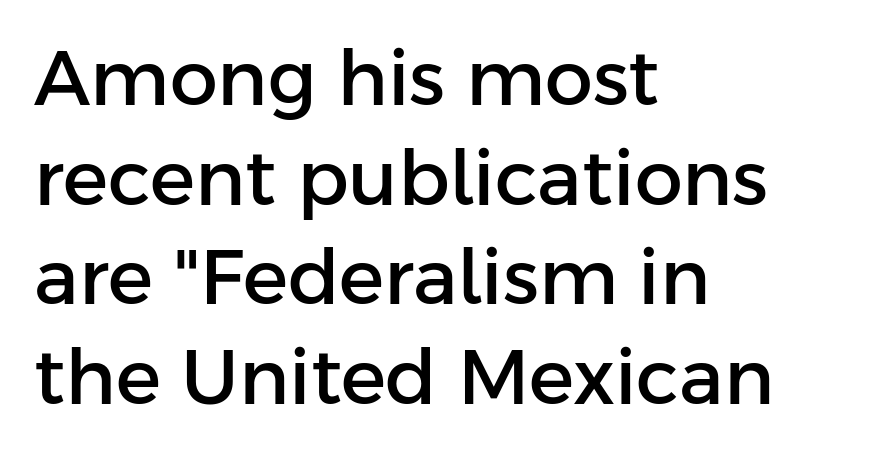
Q: Is the text italic (slanted)? A: No, it is upright.
Q: Is the typeface a serif or a sans-serif typeface? A: Sans-serif.
Q: Is the text underlined? A: No.
Q: How is the paragraph aligned? A: Left-aligned.
Q: Is the spacing between letters normal or unusually wide? A: Normal.
Q: Is the spacing between lines tight, normal or loose? A: Normal.
Q: Width (condensed, normal, or wide)? A: Normal.
Q: Stroke contrast? A: Low.
Q: x-height? A: Medium.
Q: Monospaced? A: No.
